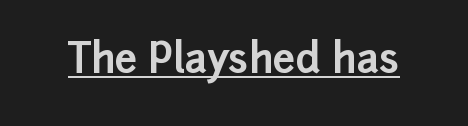
Q: Is the text bold? A: Yes.
Q: Is the text italic (slanted)? A: No, it is upright.
Q: Is the typeface a serif or a sans-serif typeface? A: Sans-serif.
Q: Is the text underlined? A: Yes.
Q: Is the spacing between letters normal or unusually wide? A: Normal.
Q: Width (condensed, normal, or wide)? A: Normal.
Q: Stroke contrast? A: Low.
Q: x-height? A: Medium.
Q: Monospaced? A: No.
